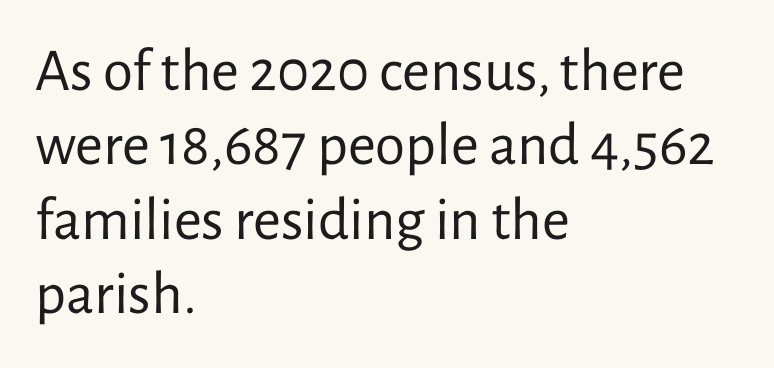
{"serif": "no", "italic": "no", "bold": "no", "weight": "regular", "width": "normal", "stroke_contrast": "low", "x_height": "medium", "monospaced": "no", "underline": "no", "align": "left", "line_spacing_ratio": 1.22, "letter_spacing": "normal", "letter_spacing_em": 0.0, "glyph_px": 61}
